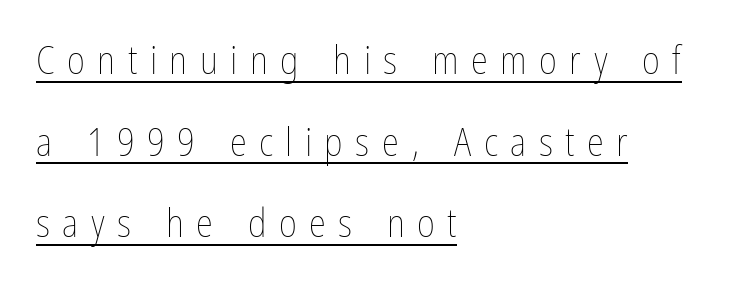
{"italic": "no", "bold": "no", "weight": "thin", "width": "condensed", "stroke_contrast": "low", "x_height": "medium", "monospaced": "no", "underline": "yes", "align": "left", "line_spacing": "loose", "line_spacing_ratio": 2.09, "letter_spacing": "wide", "letter_spacing_em": 0.32, "glyph_px": 39}
